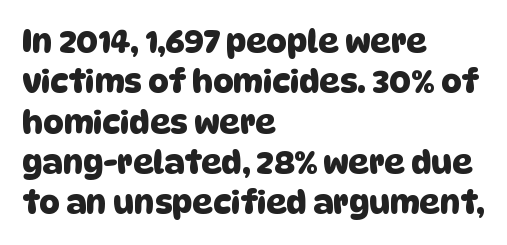
The image shows 32 px sans-serif type; set left-aligned, normal line spacing (1.26x), normal letter spacing, not underlined; low stroke contrast and a large x-height.
